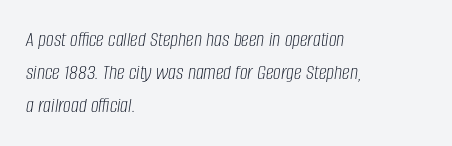
{"italic": "yes", "lean": "right", "slant_degrees": 8, "bold": "no", "underline": "no", "align": "left", "line_spacing": "normal", "line_spacing_ratio": 1.51, "letter_spacing": "normal", "letter_spacing_em": 0.0, "glyph_px": 22}
